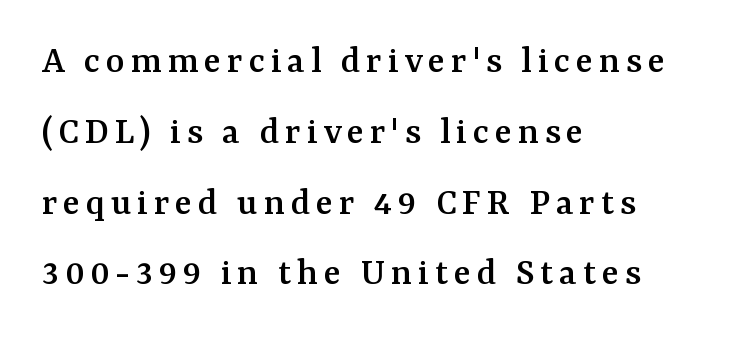
Q: Is the text italic (slanted)? A: No, it is upright.
Q: Is the typeface a serif or a sans-serif typeface? A: Serif.
Q: Is the text underlined? A: No.
Q: How is the paragraph aligned? A: Left-aligned.
Q: Width (condensed, normal, or wide)? A: Normal.
Q: Stroke contrast? A: Medium.
Q: x-height? A: Medium.
Q: Monospaced? A: No.
